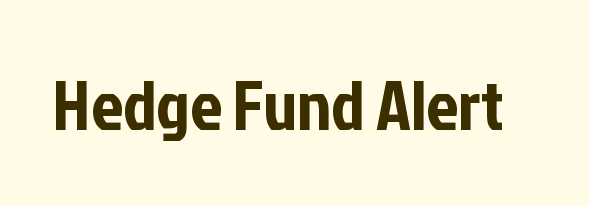
The image shows 71 px condensed sans-serif type, upright; set normal letter spacing, not underlined; low stroke contrast and a medium x-height.
